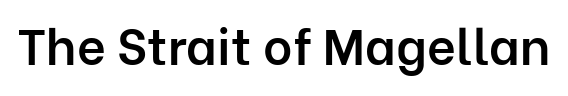
The tracking reads as untouched default to a designer's eye. The passage shown is typed in a proportional face where columns would drift. Posture: straight, roman, zero tilt. Type style note: lacks serifs. Unmarked baselines from the first word to the last.
